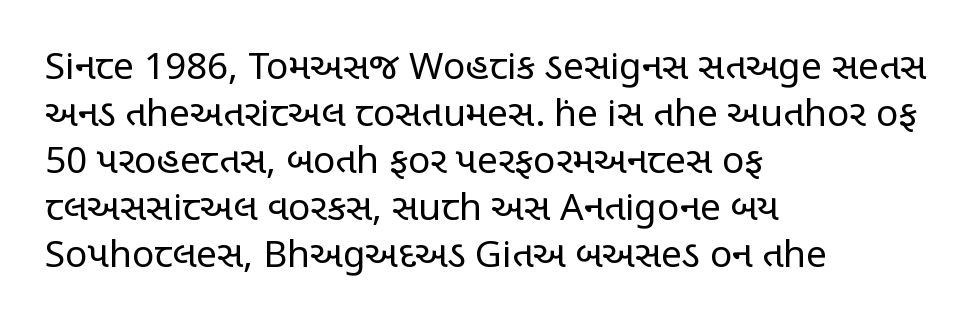
The image shows 37 px regular-weight, condensed sans-serif type, upright; set left-aligned, normal line spacing (1.27x), normal letter spacing, not underlined; low stroke contrast and a large x-height.
